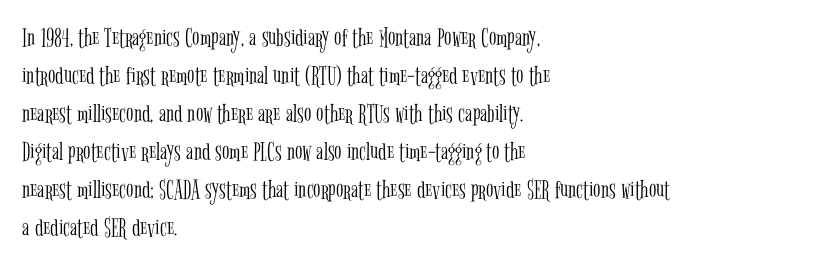
{"italic": "no", "bold": "no", "underline": "no", "align": "left", "line_spacing": "normal", "line_spacing_ratio": 1.41, "letter_spacing": "normal", "letter_spacing_em": 0.0, "glyph_px": 27}
